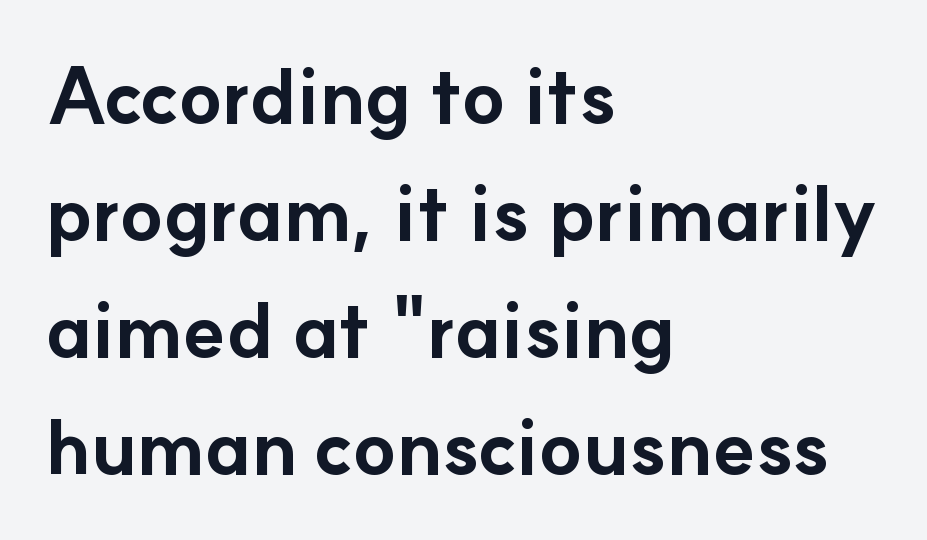
The image shows 78 px bold sans-serif type, upright; set left-aligned, normal line spacing (1.5x), normal letter spacing, not underlined; low stroke contrast and a small x-height.
